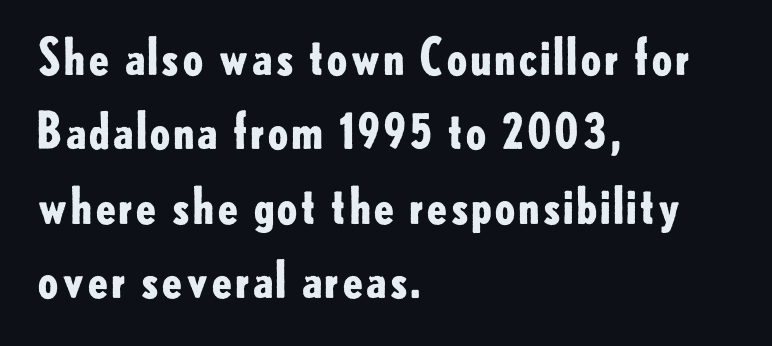
Q: Is the text bold? A: Yes.
Q: Is the text italic (slanted)? A: No, it is upright.
Q: Is the typeface a serif or a sans-serif typeface? A: Sans-serif.
Q: Is the text underlined? A: No.
Q: How is the paragraph aligned? A: Left-aligned.
Q: Is the spacing between letters normal or unusually wide? A: Normal.
Q: Is the spacing between lines tight, normal or loose? A: Normal.
Q: Width (condensed, normal, or wide)? A: Normal.
Q: Stroke contrast? A: Low.
Q: x-height? A: Small.
Q: Monospaced? A: No.
